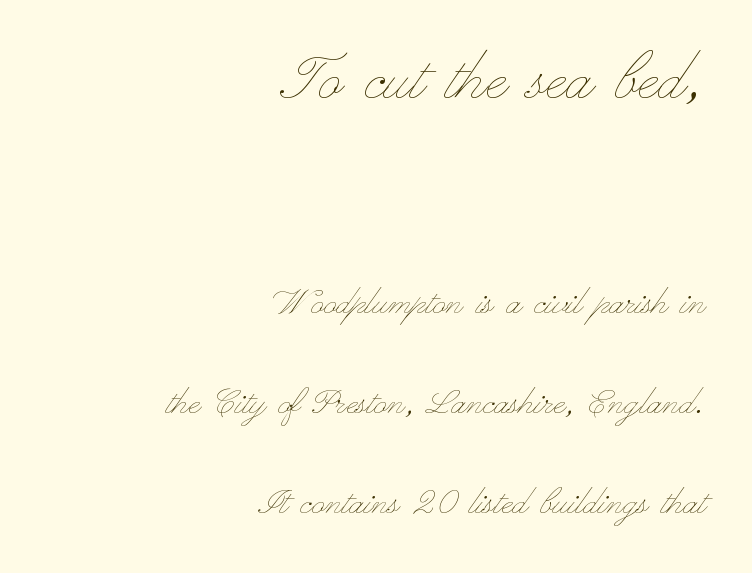
Q: Is the text bold? A: No.
Q: Is the text italic (slanted)? A: Yes.
Q: Is the text underlined? A: No.
Q: How is the paragraph aligned? A: Right-aligned.
Q: Is the spacing between letters normal or unusually wide? A: Normal.
Q: Is the spacing between lines tight, normal or loose? A: Loose.
Q: Which block of text is set in a larger size, the first (top) or the second (bottom)? A: The first (top) one.
Q: Width (condensed, normal, or wide)? A: Wide.
Q: Stroke contrast? A: Low.
Q: x-height? A: Small.
Q: Monospaced? A: No.
